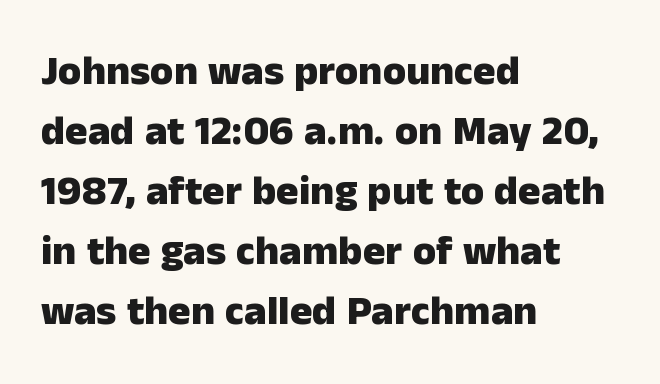
The image shows 42 px heavy sans-serif type, upright; set left-aligned, normal line spacing (1.43x), normal letter spacing, not underlined; low stroke contrast and a medium x-height.
